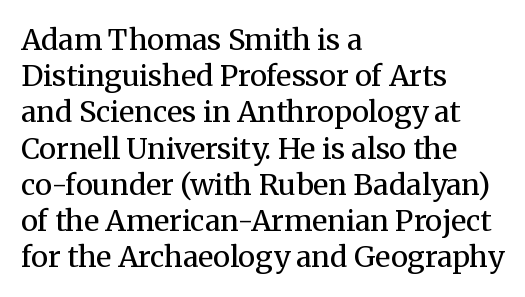
{"serif": "yes", "italic": "no", "bold": "no", "weight": "regular", "width": "normal", "stroke_contrast": "medium", "x_height": "medium", "monospaced": "no", "underline": "no", "align": "left", "line_spacing": "normal", "line_spacing_ratio": 1.25, "letter_spacing": "normal", "letter_spacing_em": 0.0, "glyph_px": 29}
